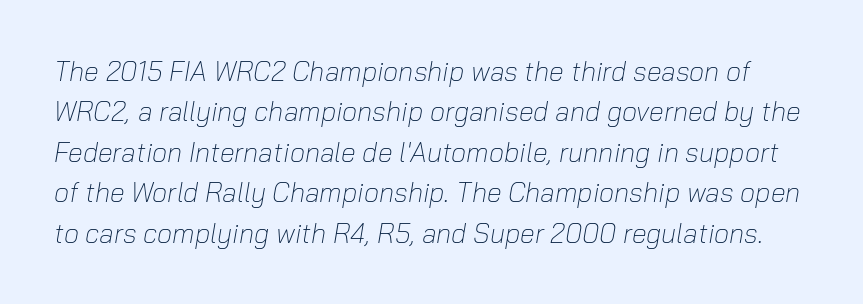
The image shows 27 px text type, italic (leaning right); set normal line spacing (1.5x), normal letter spacing, not underlined.
